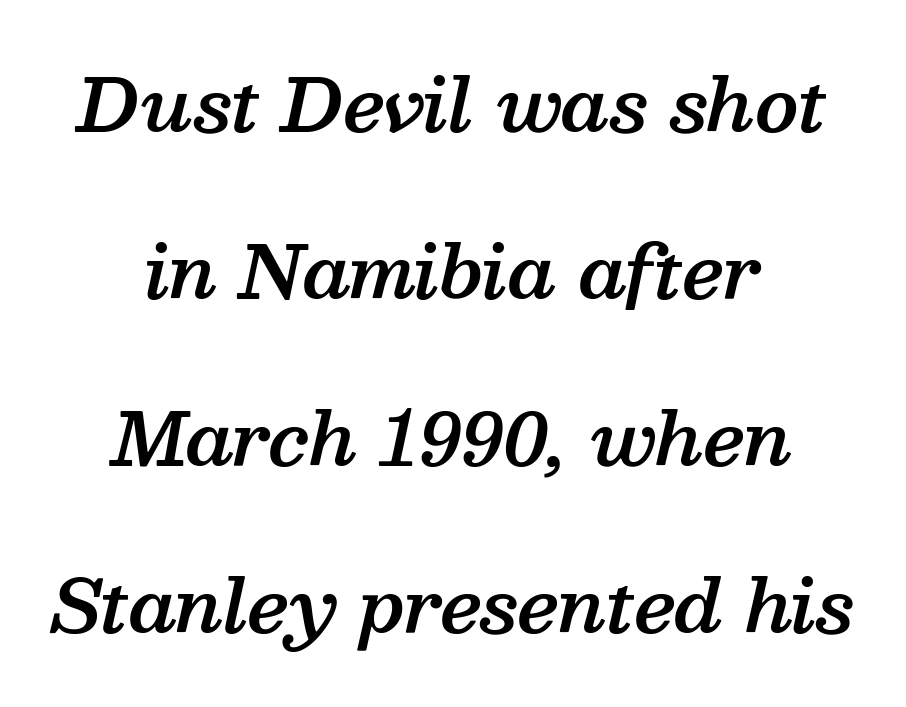
{"serif": "yes", "italic": "yes", "lean": "right", "slant_degrees": 13, "bold": "semi", "weight": "semibold", "width": "normal", "stroke_contrast": "medium", "x_height": "medium", "monospaced": "no", "underline": "no", "align": "center", "line_spacing": "loose", "line_spacing_ratio": 2.32, "letter_spacing": "normal", "letter_spacing_em": 0.0, "glyph_px": 72}
